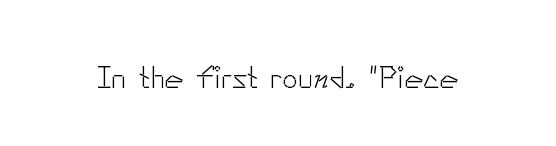
Quick note: not italic, upright. The strip under each line holds only bare page. Each letter keeps its own natural width here, so spacing adapts to shape. What stands out about the letter spacing? Nothing — it is the standard amount. Typographically, this falls in the sans-serif category. Vertical stems look standard width or narrower in stroke.
